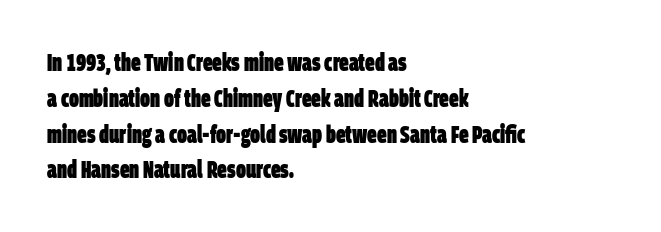
Q: Is the text bold? A: Yes.
Q: Is the text underlined? A: No.
Q: How is the paragraph aligned? A: Left-aligned.
Q: Is the spacing between letters normal or unusually wide? A: Normal.
Q: Is the spacing between lines tight, normal or loose? A: Normal.
